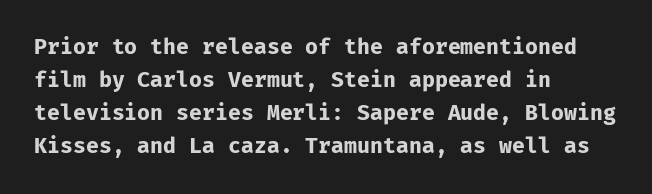
The sample has been set heavy, in full bold. Any mark beneath the type? The region is blank. The ragged edge is on the right, which tells us the setting is flush left. This sample uses plain, unmodified letter spacing. Posture: vertical. Does the leading feel generous? No, just average.
